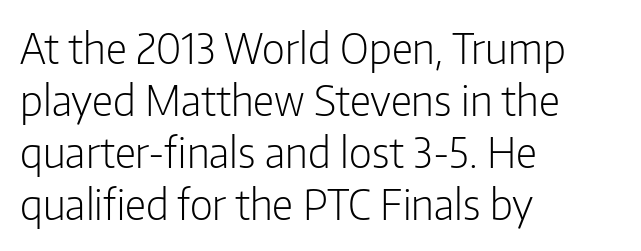
The image shows 42 px light, condensed sans-serif type, upright; set left-aligned, line spacing 1.24x, normal letter spacing, not underlined; low stroke contrast and a medium x-height.
